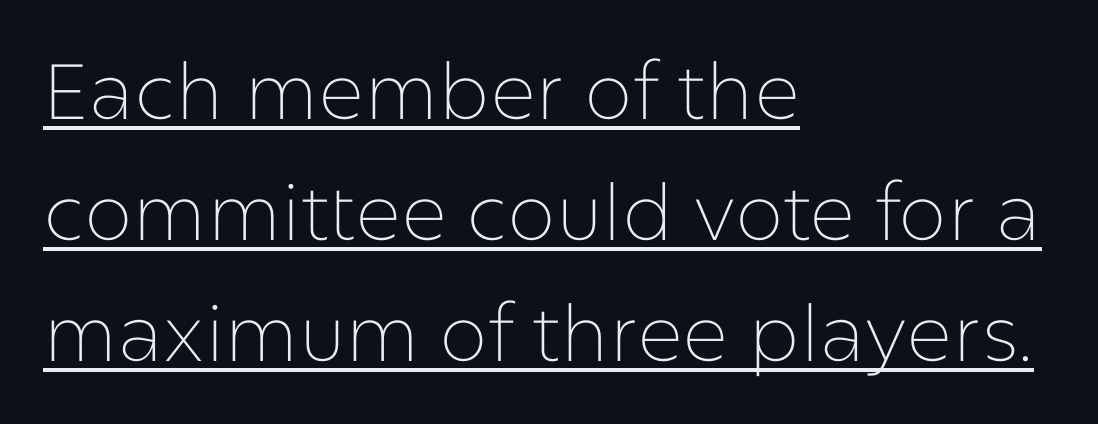
The rows are spaced the way most documents space them. A typesetter would label this face a sans. No heavy texture on the line: the type isn't bold. Alignment: flush left. Tracking here is standard; glyphs follow each other at the usual distance.
